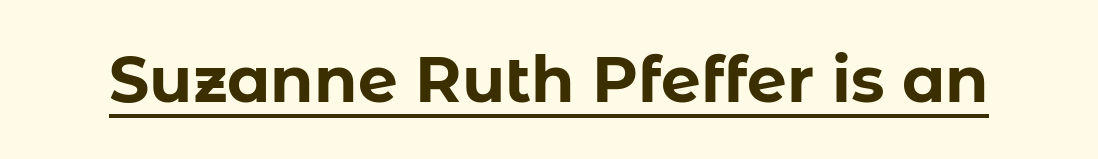
{"serif": "no", "italic": "no", "bold": "yes", "weight": "bold", "width": "normal", "stroke_contrast": "low", "x_height": "medium", "monospaced": "no", "underline": "yes", "letter_spacing": "normal", "letter_spacing_em": 0.0, "glyph_px": 63}
